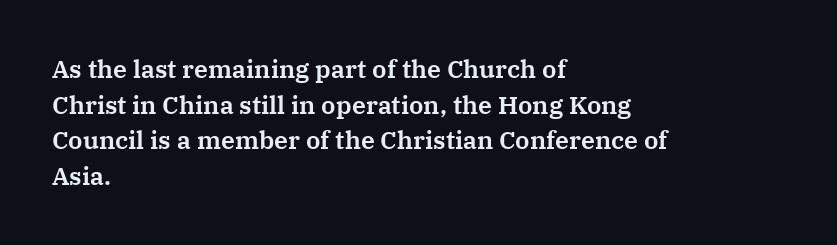
The image shows 25 px text type, upright; set left-aligned, normal line spacing (1.43x), normal letter spacing, not underlined.
